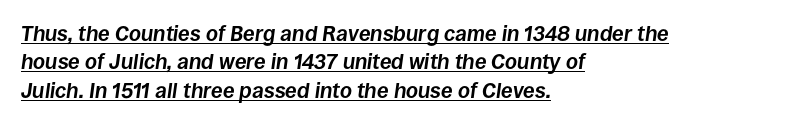
Q: Is the text bold? A: Yes.
Q: Is the text italic (slanted)? A: Yes, it leans right by about 8 degrees.
Q: Is the text underlined? A: Yes.
Q: How is the paragraph aligned? A: Left-aligned.
Q: Is the spacing between letters normal or unusually wide? A: Normal.
Q: Is the spacing between lines tight, normal or loose? A: Normal.
